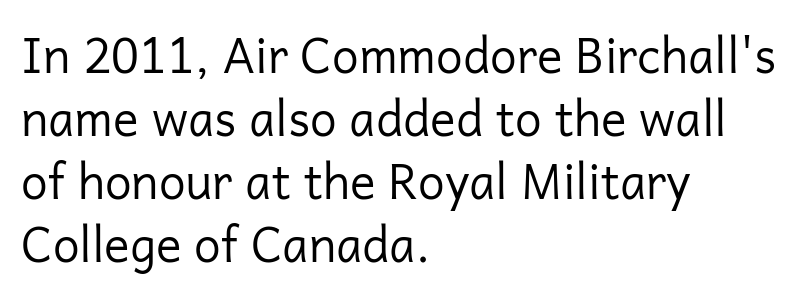
{"serif": "no", "italic": "no", "bold": "no", "weight": "regular", "width": "normal", "stroke_contrast": "low", "x_height": "medium", "monospaced": "no", "underline": "no", "align": "left", "line_spacing": "normal", "line_spacing_ratio": 1.31, "letter_spacing": "normal", "letter_spacing_em": 0.0, "glyph_px": 48}
